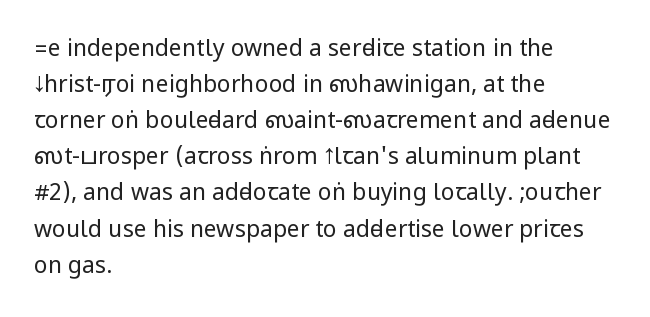
The image shows 23 px text type, upright; set left-aligned, normal line spacing (1.57x), normal letter spacing, not underlined.
